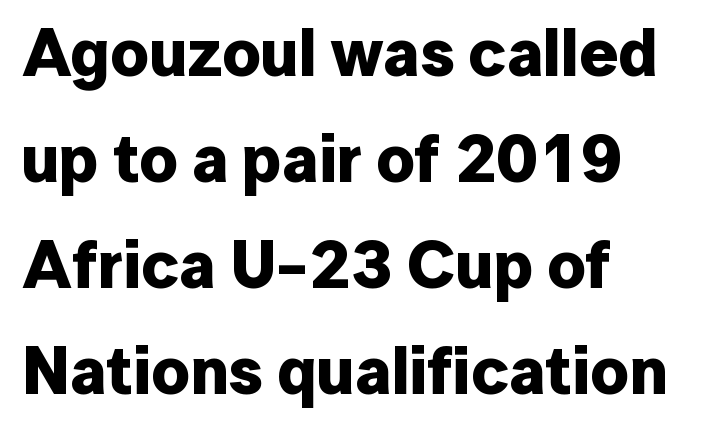
{"serif": "no", "italic": "no", "bold": "yes", "weight": "bold", "width": "normal", "stroke_contrast": "low", "x_height": "medium", "monospaced": "no", "underline": "no", "align": "left", "line_spacing": "normal", "line_spacing_ratio": 1.58, "letter_spacing": "normal", "letter_spacing_em": 0.0, "glyph_px": 67}
